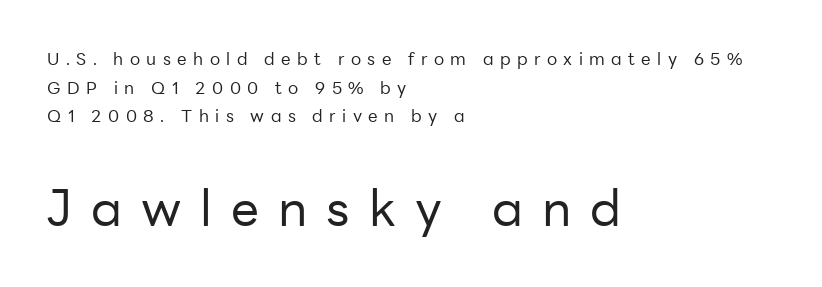
Q: Is the text bold? A: No.
Q: Is the text italic (slanted)? A: No, it is upright.
Q: Is the typeface a serif or a sans-serif typeface? A: Sans-serif.
Q: Is the text underlined? A: No.
Q: How is the paragraph aligned? A: Left-aligned.
Q: Is the spacing between letters normal or unusually wide? A: Unusually wide.
Q: Is the spacing between lines tight, normal or loose? A: Normal.
Q: Which block of text is set in a larger size, the first (top) or the second (bottom)? A: The second (bottom) one.
Q: Width (condensed, normal, or wide)? A: Normal.
Q: Stroke contrast? A: Low.
Q: x-height? A: Medium.
Q: Monospaced? A: No.
